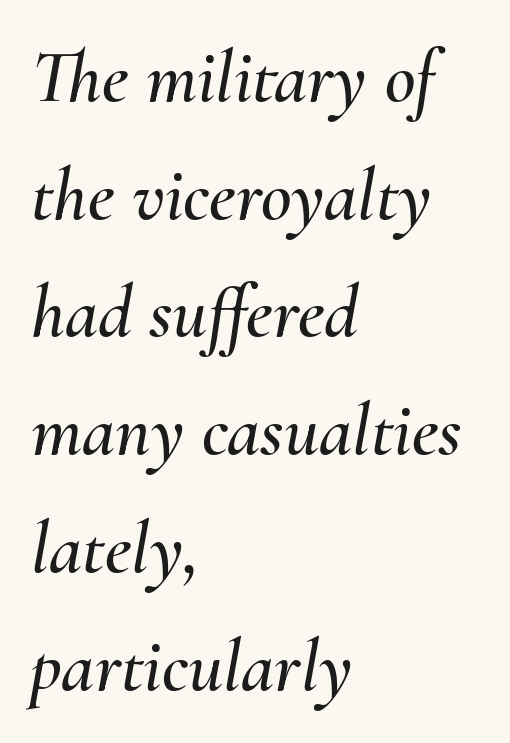
Q: Is the text italic (slanted)? A: Yes, it leans right by about 10 degrees.
Q: Is the text underlined? A: No.
Q: How is the paragraph aligned? A: Left-aligned.
Q: Is the spacing between letters normal or unusually wide? A: Normal.
Q: Is the spacing between lines tight, normal or loose? A: Normal.
Q: Width (condensed, normal, or wide)? A: Normal.
Q: Stroke contrast? A: Medium.
Q: x-height? A: Small.
Q: Monospaced? A: No.
